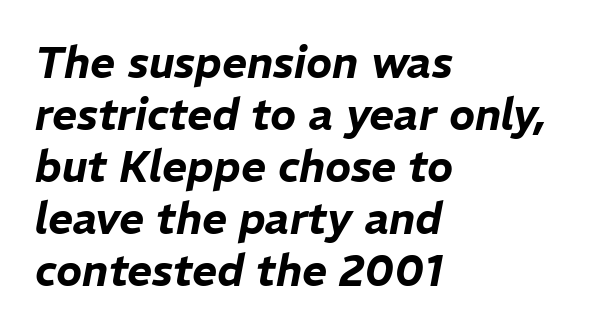
These lines stack with their left ends in a neat column. The gap between lines stays unmarked. In terms of posture, this sample is oblique. Proportional: the letters do not fall into vertical columns.
